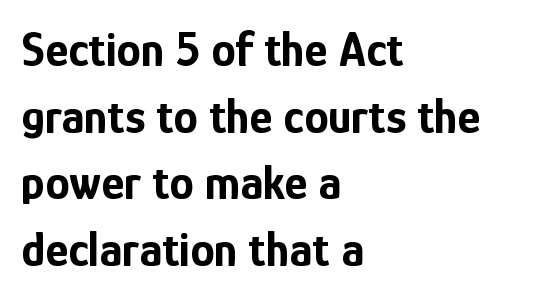
The image shows 49 px bold, condensed sans-serif type, upright; set left-aligned, normal line spacing (1.36x), normal letter spacing, not underlined; low stroke contrast and a medium x-height.
